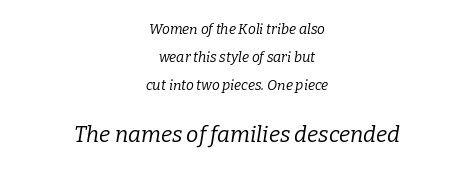
Weight: not bold — regular or lighter. Casual observation: everything's sitting right in the middle. If you squint, the bottom block still reads clearly — it's the larger of the two. The passage shown stacks its lines with a broad gap.
